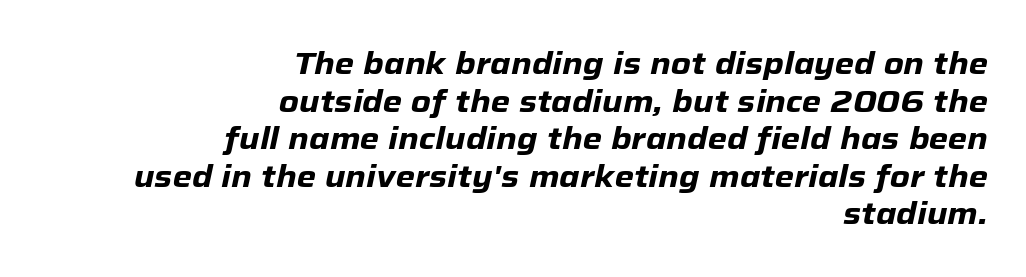
Q: Is the text bold? A: Yes.
Q: Is the text italic (slanted)? A: Yes, it leans right by about 12 degrees.
Q: Is the text underlined? A: No.
Q: How is the paragraph aligned? A: Right-aligned.
Q: Is the spacing between letters normal or unusually wide? A: Normal.
Q: Width (condensed, normal, or wide)? A: Normal.
Q: Stroke contrast? A: Low.
Q: x-height? A: Medium.
Q: Monospaced? A: No.
